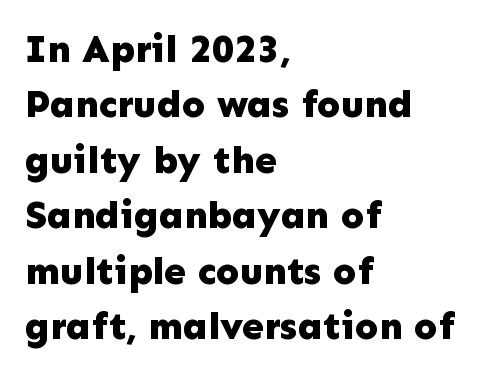
Is the type bold? Yes — the strokes are clearly thick and heavy. The rendering uses a moderate line-height, typical for paragraphs. The axis of the letterforms is exactly vertical. The area under the type is left untouched. A classic flush-left, rag-right setting is used for this passage.
